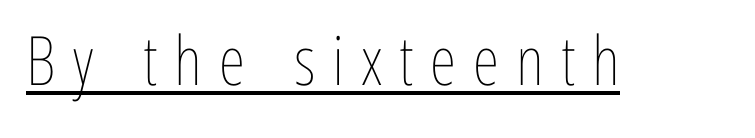
Q: Is the text bold? A: No.
Q: Is the text italic (slanted)? A: No, it is upright.
Q: Is the text underlined? A: Yes.
Q: Is the spacing between letters normal or unusually wide? A: Unusually wide.
Q: Width (condensed, normal, or wide)? A: Condensed.
Q: Stroke contrast? A: Low.
Q: x-height? A: Medium.
Q: Monospaced? A: No.
